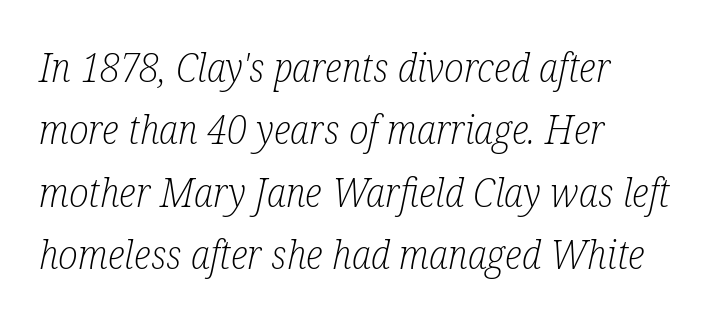
Notice how the passage keeps a crisp vertical edge on the left only. Unmarked baselines from the first word to the last. Nobody touched the tracking dial on this one. Regarding leading, the lines here are spaced in the standard way. A typesetter would call this proportional, since set widths differ per character. Yep, those are serifs on the letters.
